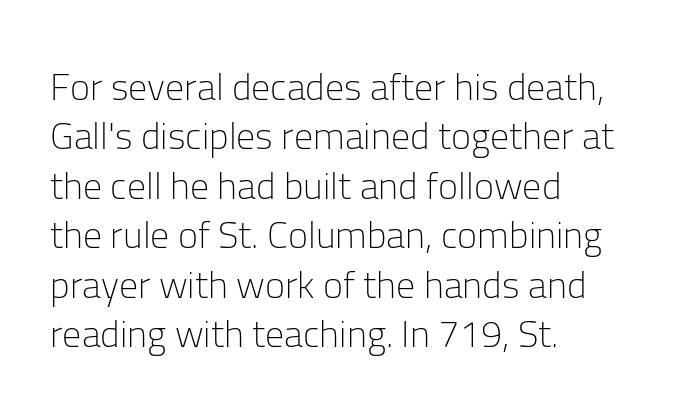
Q: Is the text bold? A: No.
Q: Is the text italic (slanted)? A: No, it is upright.
Q: Is the typeface a serif or a sans-serif typeface? A: Sans-serif.
Q: Is the text underlined? A: No.
Q: How is the paragraph aligned? A: Left-aligned.
Q: Is the spacing between letters normal or unusually wide? A: Normal.
Q: Is the spacing between lines tight, normal or loose? A: Normal.
Q: Width (condensed, normal, or wide)? A: Normal.
Q: Stroke contrast? A: Low.
Q: x-height? A: Medium.
Q: Monospaced? A: No.
